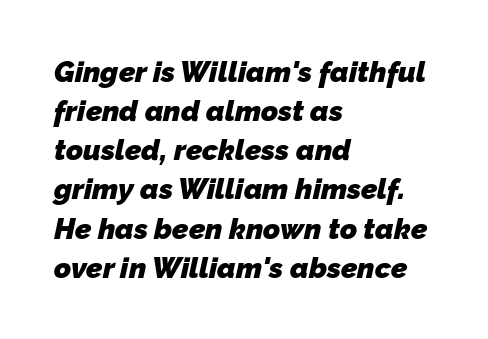
{"serif": "no", "bold": "yes", "weight": "heavy", "width": "normal", "stroke_contrast": "low", "x_height": "medium", "monospaced": "no", "underline": "no", "align": "left", "line_spacing": "normal", "line_spacing_ratio": 1.35, "letter_spacing": "normal", "letter_spacing_em": 0.0, "glyph_px": 29}
